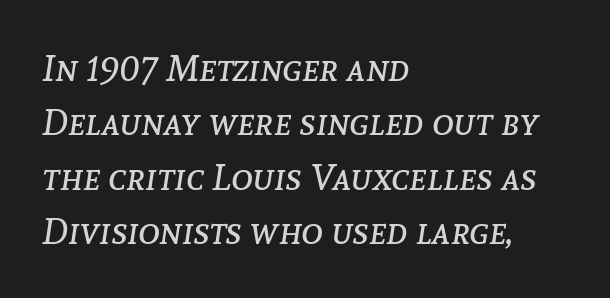
The letters look calm and open, with moderate or lighter stems. This sample has the flowing, uneven cadence of proportional lettering. The gap between lines stays unmarked. Is the type slanted? Yes — the strokes lean at a clear angle. Honestly, the row spacing looks completely unremarkable.
